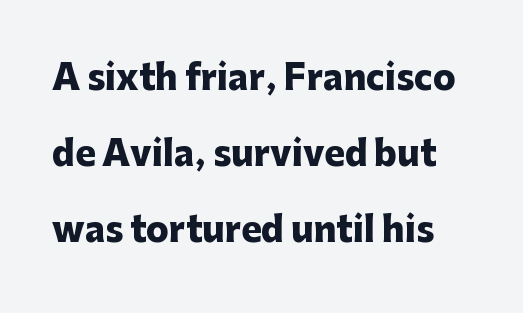
{"serif": "no", "italic": "no", "bold": "yes", "weight": "heavy", "width": "normal", "stroke_contrast": "low", "x_height": "medium", "monospaced": "no", "underline": "no", "line_spacing": "loose", "line_spacing_ratio": 2.23, "letter_spacing": "normal", "letter_spacing_em": 0.0, "glyph_px": 34}
